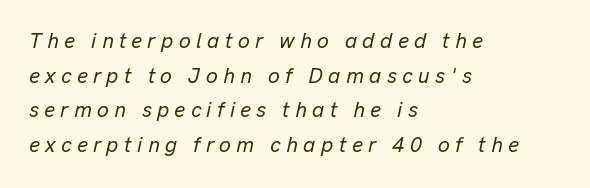
{"italic": "yes", "lean": "right", "slant_degrees": 13, "underline": "no", "align": "left", "line_spacing": "normal", "line_spacing_ratio": 1.65, "letter_spacing": "wide", "letter_spacing_em": 0.26, "glyph_px": 21}
